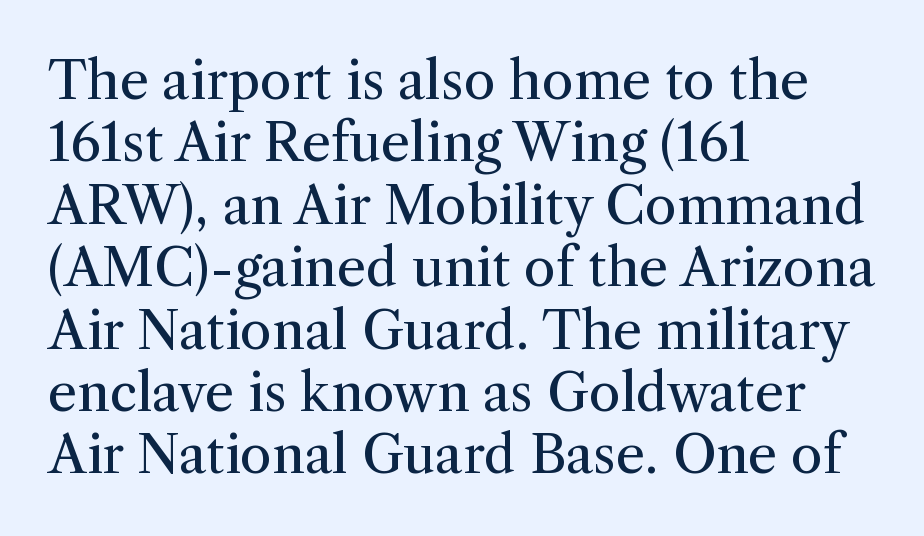
The line texture is even and compact thanks to regular tracking. The letters advance in unequal steps, a hallmark of proportional type. The lettering stays uniformly vertical, giving the passage a roman look. The lines are quadded left. I'd call this a serif setting — the letters wear small feet. Is this a heavy cut? Hardly; it is regular or lighter.
